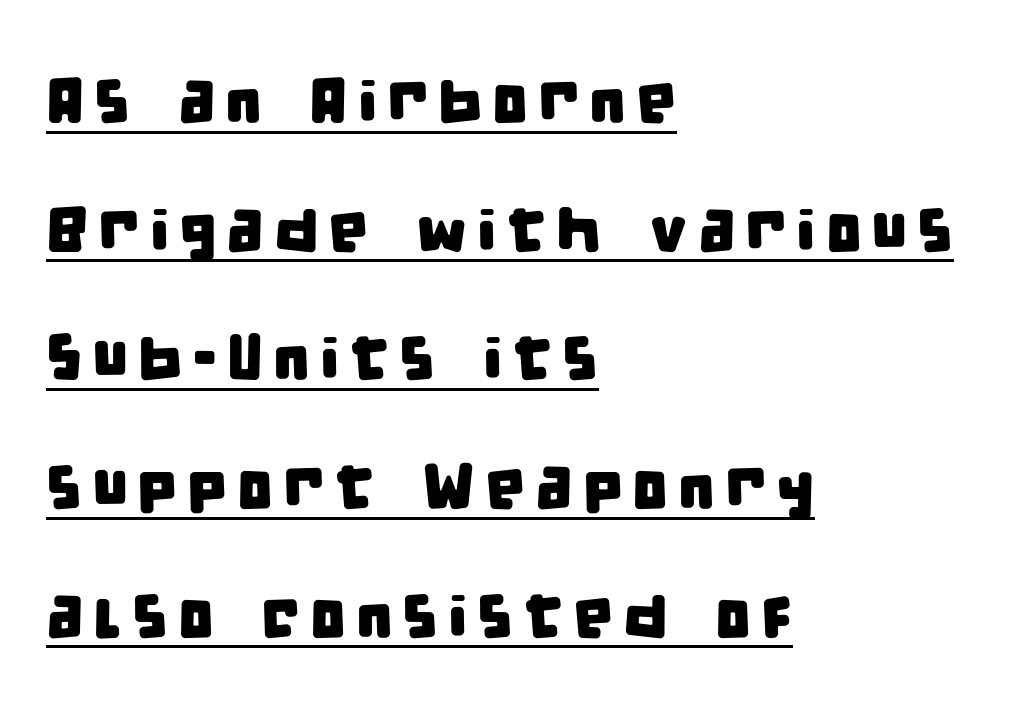
The rendering uses the underline text-decoration. Horizontal alignment here is leftward, the default for most running prose. Leading: increased. The type family on display is of the sans-serif kind. The letters advance in unequal steps, a hallmark of proportional type.
